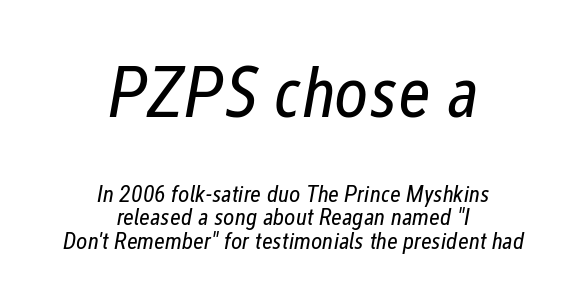
The image shows 73 px regular-weight, condensed type, italic (leaning right); set centered, tight line spacing (0.98x), normal letter spacing, not underlined; the first (top) block is 3.04x larger; low stroke contrast and a medium x-height.
